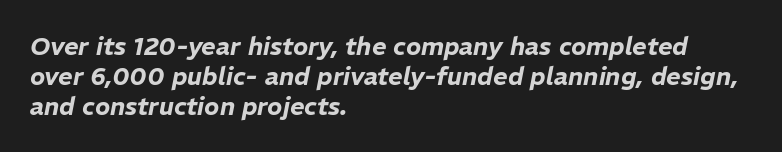
{"italic": "yes", "lean": "right", "slant_degrees": 11, "underline": "no", "align": "left", "line_spacing_ratio": 1.2, "letter_spacing": "normal", "letter_spacing_em": 0.0, "glyph_px": 25}
